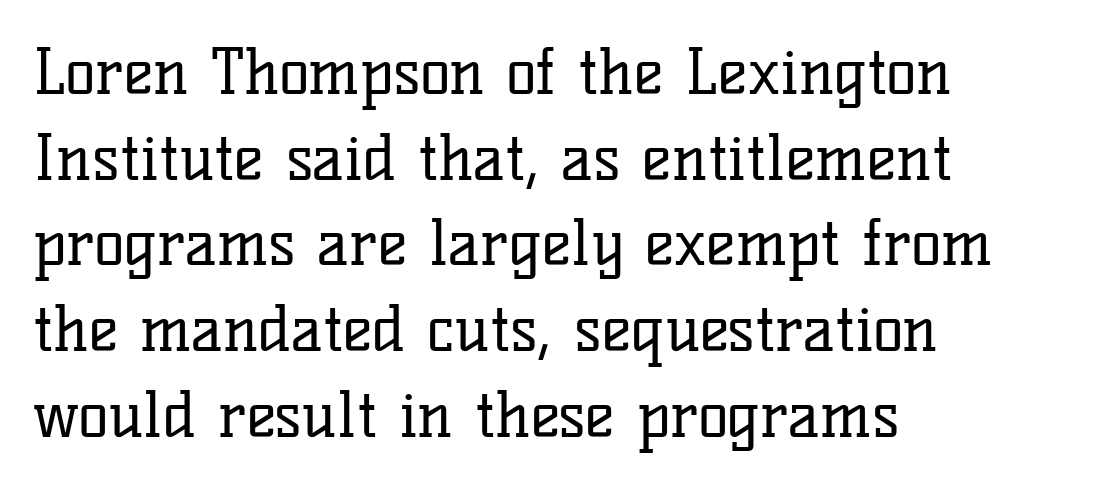
{"serif": "yes", "italic": "no", "bold": "no", "weight": "regular", "width": "normal", "stroke_contrast": "low", "x_height": "medium", "monospaced": "no", "underline": "no", "align": "left", "line_spacing": "normal", "line_spacing_ratio": 1.36, "letter_spacing": "normal", "letter_spacing_em": 0.0, "glyph_px": 63}
